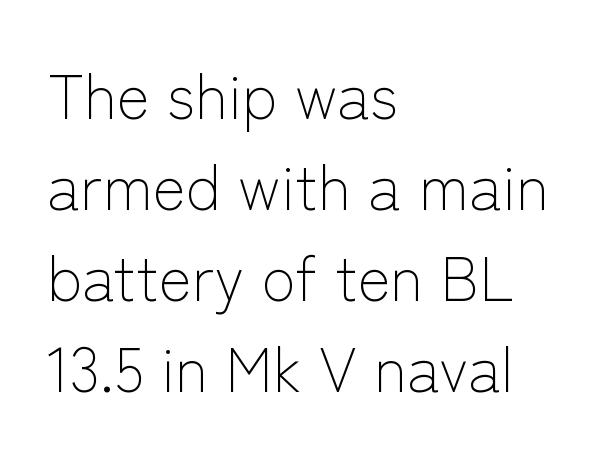
Q: Is the text bold? A: No.
Q: Is the text italic (slanted)? A: No, it is upright.
Q: Is the typeface a serif or a sans-serif typeface? A: Sans-serif.
Q: Is the text underlined? A: No.
Q: How is the paragraph aligned? A: Left-aligned.
Q: Is the spacing between letters normal or unusually wide? A: Normal.
Q: Is the spacing between lines tight, normal or loose? A: Normal.
Q: Width (condensed, normal, or wide)? A: Normal.
Q: Stroke contrast? A: Low.
Q: x-height? A: Medium.
Q: Monospaced? A: No.
